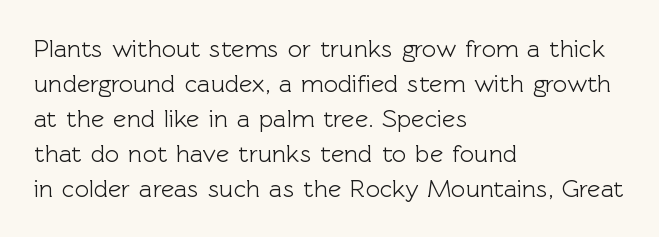
{"italic": "no", "underline": "no", "align": "left", "line_spacing": "normal", "line_spacing_ratio": 1.4, "letter_spacing": "normal", "letter_spacing_em": 0.0, "glyph_px": 25}
